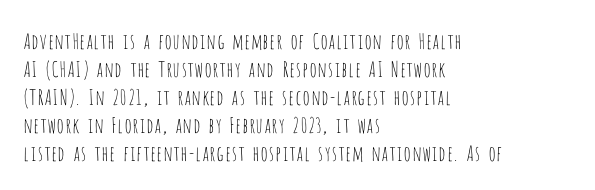
The image shows 21 px text type, upright; set left-aligned, normal line spacing (1.33x), normal letter spacing, not underlined.
